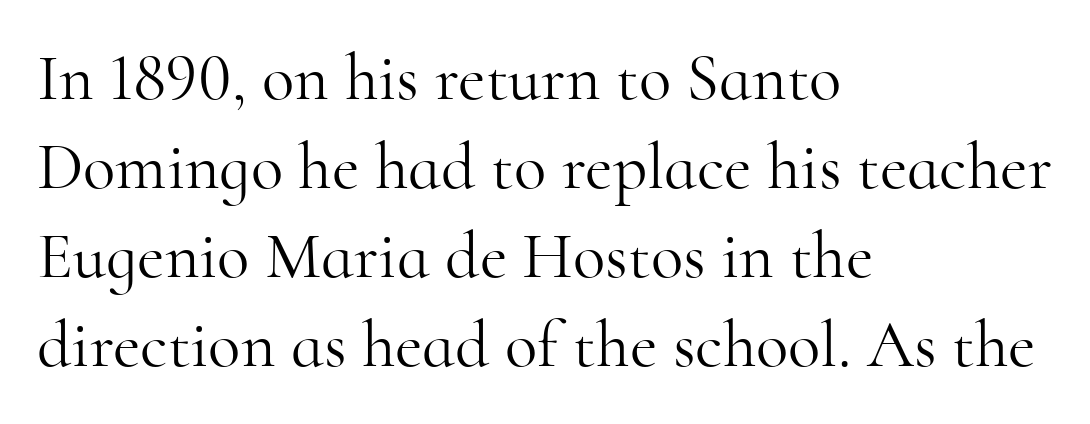
{"serif": "yes", "italic": "no", "bold": "no", "weight": "light", "width": "normal", "stroke_contrast": "high", "x_height": "small", "monospaced": "no", "underline": "no", "align": "left", "line_spacing": "normal", "line_spacing_ratio": 1.33, "letter_spacing": "normal", "letter_spacing_em": 0.0, "glyph_px": 67}
